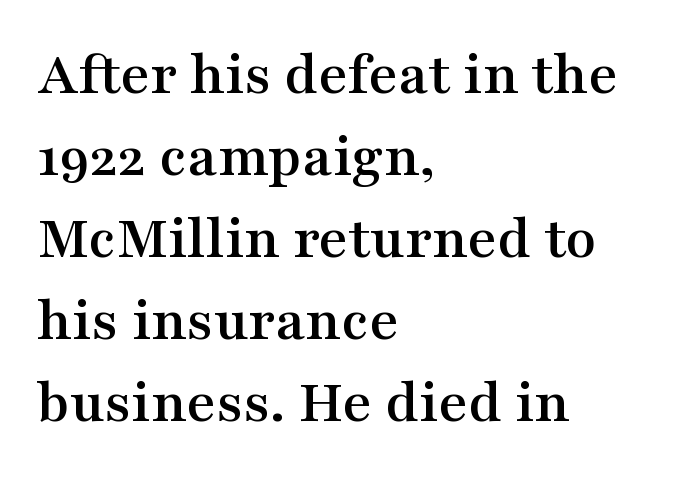
Q: Is the text italic (slanted)? A: No, it is upright.
Q: Is the typeface a serif or a sans-serif typeface? A: Serif.
Q: Is the text underlined? A: No.
Q: How is the paragraph aligned? A: Left-aligned.
Q: Is the spacing between letters normal or unusually wide? A: Normal.
Q: Is the spacing between lines tight, normal or loose? A: Normal.
Q: Width (condensed, normal, or wide)? A: Wide.
Q: Stroke contrast? A: Medium.
Q: x-height? A: Medium.
Q: Monospaced? A: No.
